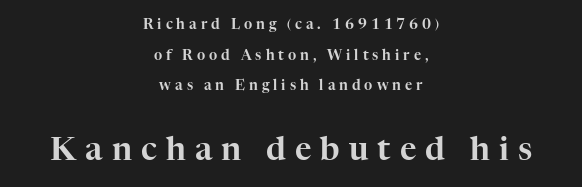
Loose tracking; the words dissolve into strings of separated letters. This block would shrink considerably if given ordinary leading; it's expanded now. The passage shown is not underscored anywhere. Does the bottom block carry the larger type? Yes, it does. Every stem runs plumb, perpendicular to the baseline.
